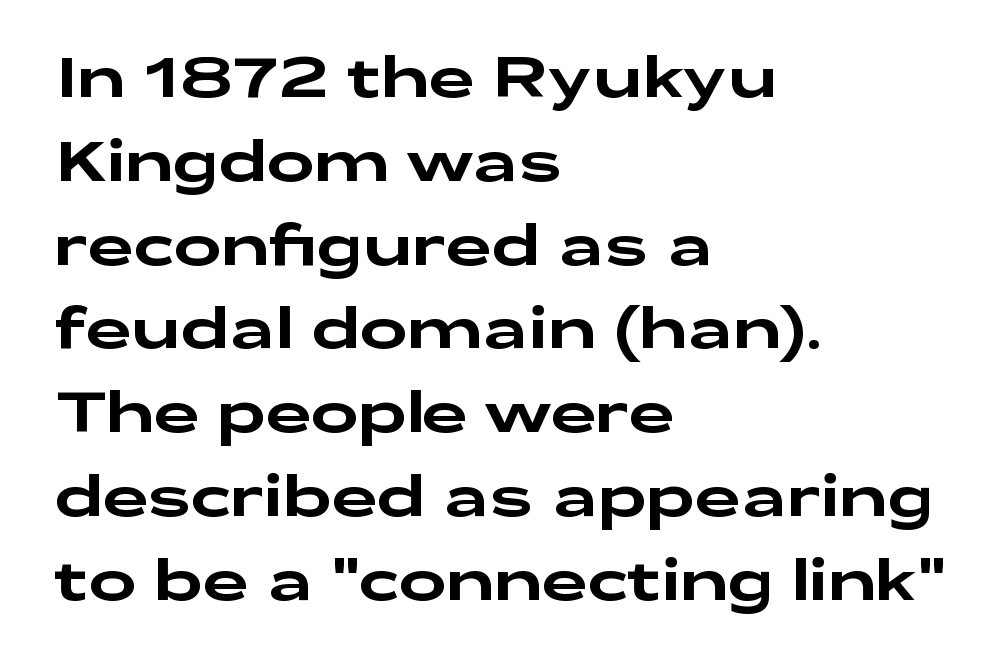
Classification — sans serif. This sample uses an upright cut, with every glyph sitting square on the baseline. Here the designer chose a conventional face with non-uniform glyph widths. The string is rendered with underlining switched off. Vertically, the passage feels balanced, rows spaced as you'd expect.
